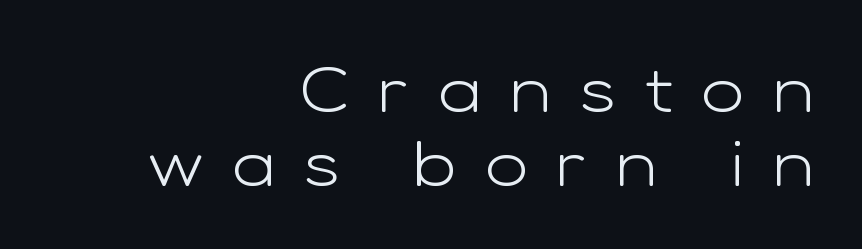
{"serif": "no", "italic": "no", "bold": "no", "weight": "light", "width": "wide", "stroke_contrast": "low", "x_height": "medium", "monospaced": "no", "underline": "no", "align": "right", "line_spacing": "tight", "line_spacing_ratio": 1.15, "letter_spacing": "wide", "letter_spacing_em": 0.45, "glyph_px": 64}
